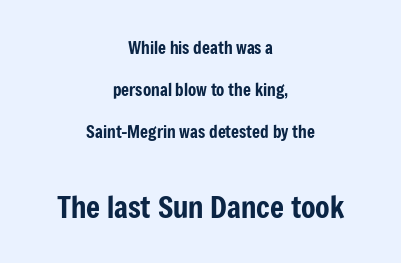
{"serif": "no", "italic": "no", "width": "condensed", "stroke_contrast": "low", "x_height": "medium", "monospaced": "no", "underline": "no", "align": "center", "line_spacing": "loose", "line_spacing_ratio": 2.47, "letter_spacing": "normal", "letter_spacing_em": 0.0, "larger_block": "second", "size_ratio": 1.76, "glyph_px": 30}
